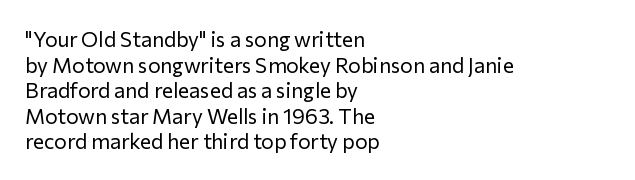
{"italic": "no", "bold": "no", "underline": "no", "align": "left", "line_spacing_ratio": 1.22, "letter_spacing": "normal", "letter_spacing_em": 0.0, "glyph_px": 21}
